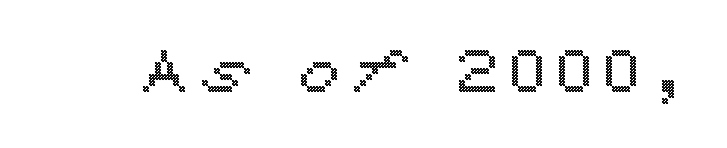
The image shows 60 px wide type; set unusually wide letter spacing (+0.21 em), not underlined; a medium x-height.
